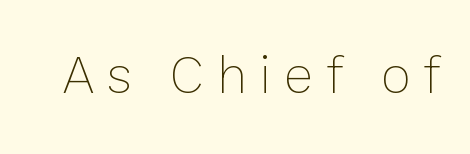
Q: Is the text bold? A: No.
Q: Is the text italic (slanted)? A: No, it is upright.
Q: Is the text underlined? A: No.
Q: Is the spacing between letters normal or unusually wide? A: Unusually wide.
Q: Width (condensed, normal, or wide)? A: Normal.
Q: Stroke contrast? A: Low.
Q: x-height? A: Medium.
Q: Monospaced? A: No.
